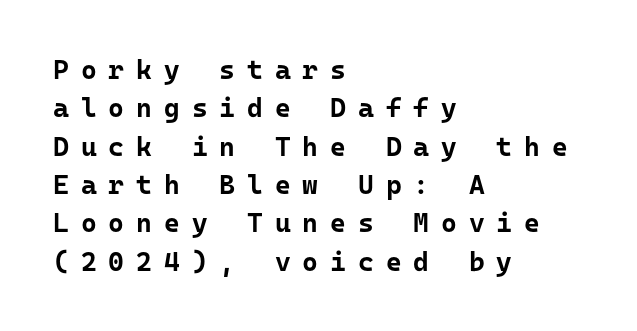
The image shows 27 px bold type, upright; set left-aligned, normal line spacing (1.42x), unusually wide letter spacing (+0.44 em), not underlined.
